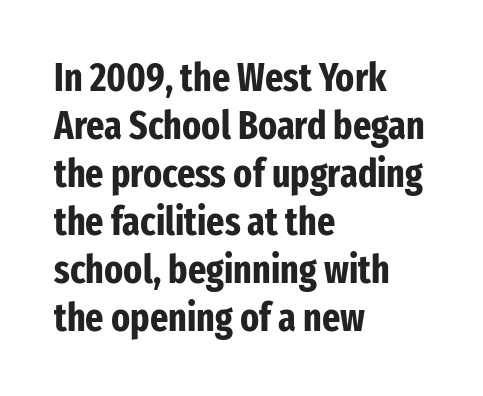
{"serif": "no", "italic": "no", "bold": "yes", "weight": "bold", "width": "condensed", "stroke_contrast": "low", "x_height": "medium", "monospaced": "no", "underline": "no", "align": "left", "line_spacing_ratio": 1.23, "letter_spacing": "normal", "letter_spacing_em": 0.0, "glyph_px": 39}
